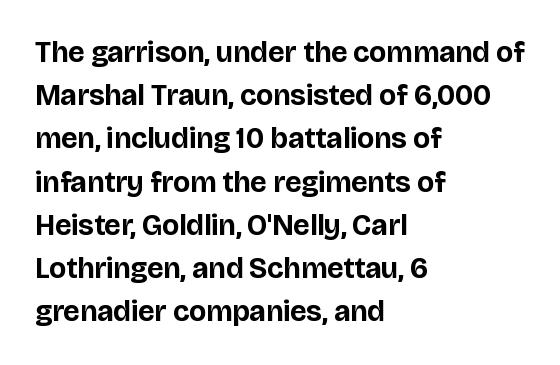
The image shows 29 px bold sans-serif type, upright; set left-aligned, normal line spacing (1.49x), normal letter spacing, not underlined; low stroke contrast and a large x-height.
